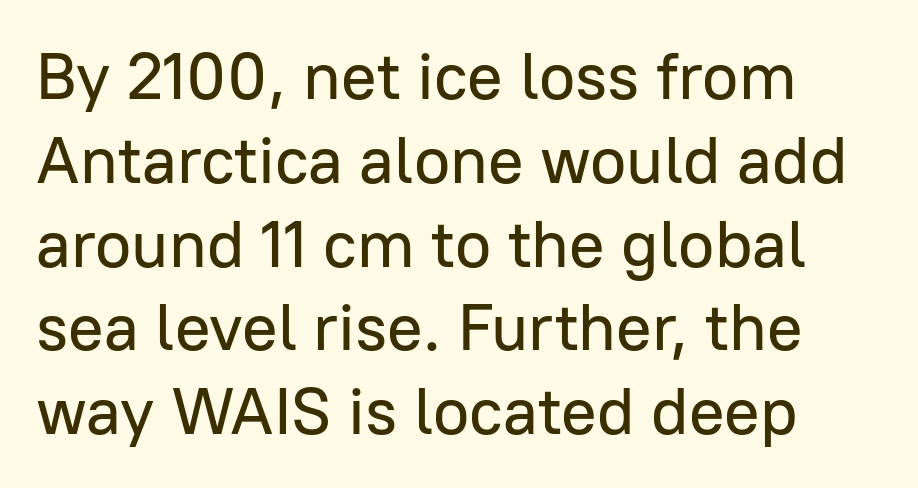
{"serif": "no", "italic": "no", "width": "normal", "stroke_contrast": "low", "x_height": "medium", "monospaced": "no", "underline": "no", "align": "left", "line_spacing": "normal", "line_spacing_ratio": 1.27, "letter_spacing": "normal", "letter_spacing_em": 0.0, "glyph_px": 66}
